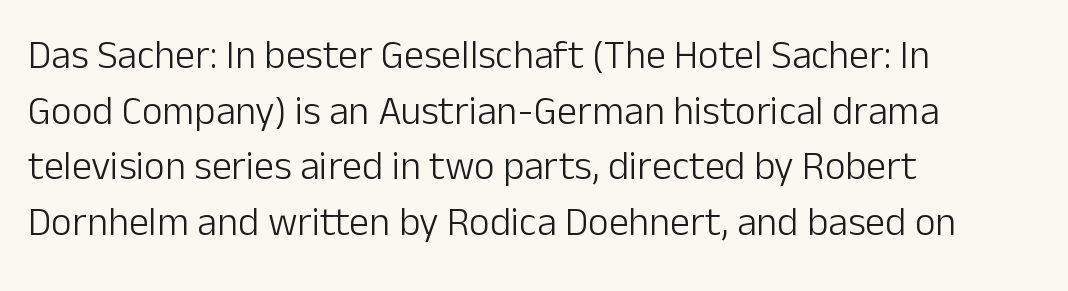
Posture: upright roman. Each stroke keeps to a modest, everyday thickness or less. The setting favours the left margin, as ordinary paragraphs usually do. Is this a sans? Yes — the strokes have no serifs. How are the letters spaced? Ordinarily, with no added tracking. Each new line begins a customary step beneath the previous one.
